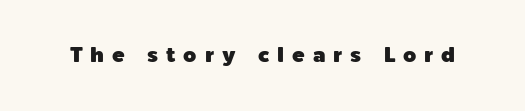
The gaps between neighbouring characters are conspicuously large. The space directly below the letters is spotless. The lettering holds an erect, upright posture throughout.
